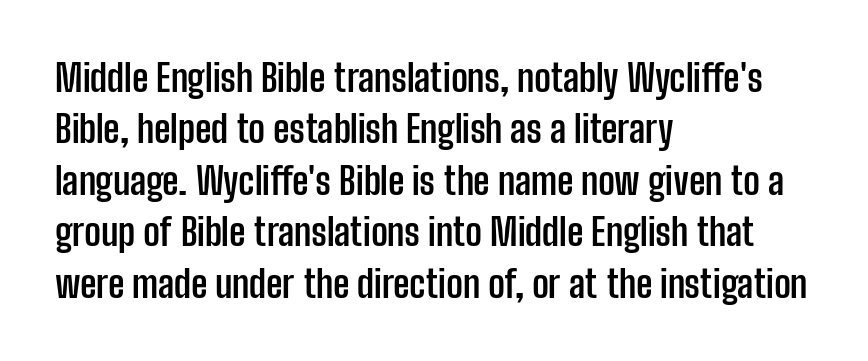
The image shows 37 px semibold, condensed sans-serif type, upright; set left-aligned, normal line spacing (1.39x), normal letter spacing, not underlined; low stroke contrast and a medium x-height.
